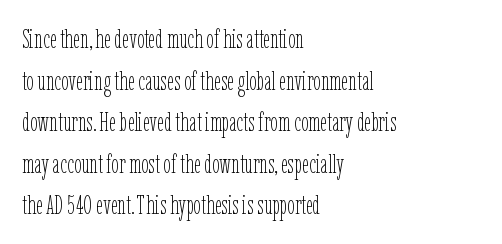
{"italic": "no", "bold": "no", "underline": "no", "align": "left", "line_spacing": "normal", "line_spacing_ratio": 1.54, "letter_spacing": "normal", "letter_spacing_em": 0.0, "glyph_px": 27}
